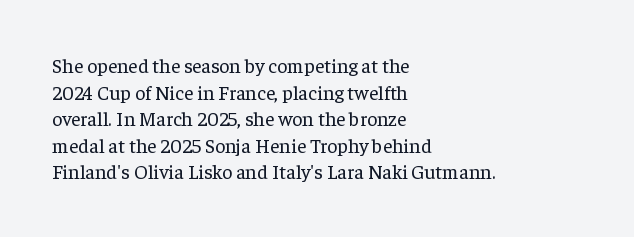
Q: Is the text bold? A: No.
Q: Is the text italic (slanted)? A: No, it is upright.
Q: Is the text underlined? A: No.
Q: How is the paragraph aligned? A: Left-aligned.
Q: Is the spacing between letters normal or unusually wide? A: Normal.
Q: Is the spacing between lines tight, normal or loose? A: Normal.
